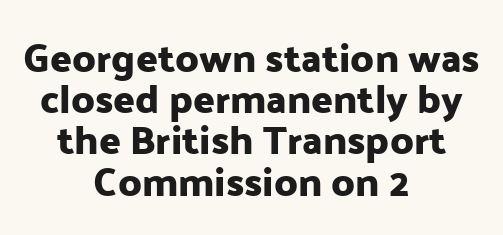
{"serif": "no", "italic": "no", "width": "normal", "stroke_contrast": "low", "x_height": "medium", "monospaced": "no", "underline": "no", "align": "center", "line_spacing": "tight", "line_spacing_ratio": 1.03, "letter_spacing": "normal", "letter_spacing_em": 0.0, "glyph_px": 40}
